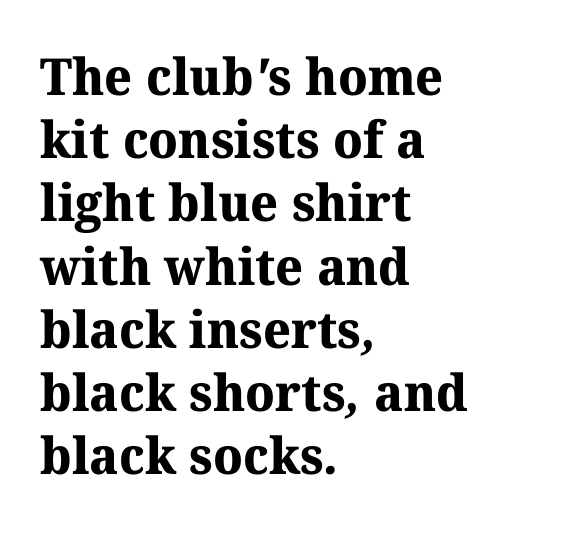
The image shows 51 px bold serif type; set left-aligned, line spacing 1.24x, normal letter spacing, not underlined; medium stroke contrast and a medium x-height.
